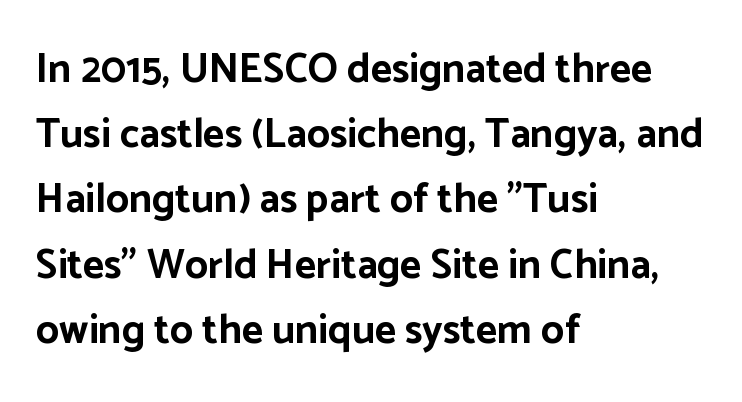
{"serif": "no", "italic": "no", "bold": "yes", "weight": "bold", "width": "normal", "stroke_contrast": "low", "x_height": "medium", "monospaced": "no", "underline": "no", "align": "left", "line_spacing": "normal", "line_spacing_ratio": 1.59, "letter_spacing": "normal", "letter_spacing_em": 0.0, "glyph_px": 41}
